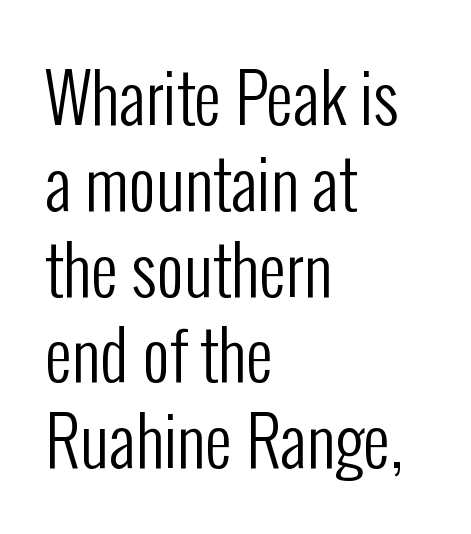
The image shows 67 px regular-weight, condensed sans-serif type, upright; set left-aligned, normal line spacing (1.28x), normal letter spacing, not underlined; low stroke contrast and a medium x-height.
